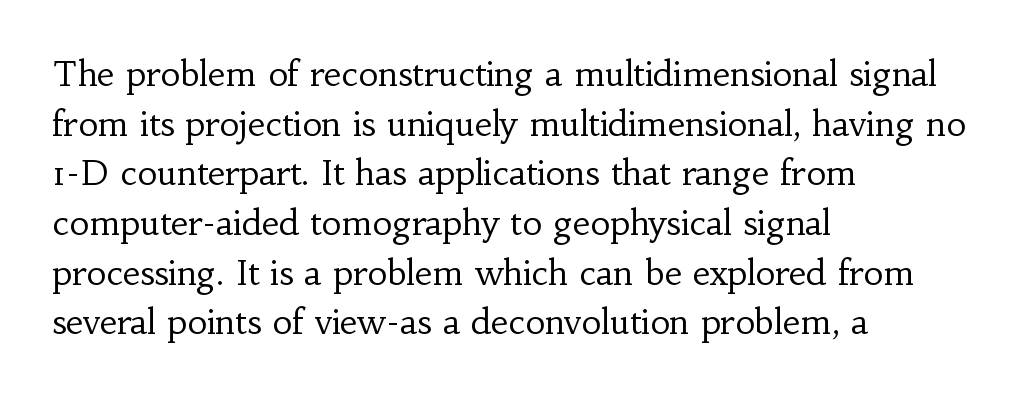
Ascenders rise straight up at ninety degrees. The compositor pushed each line to the left boundary. Leading matches the norm, producing a regular column. The glyphs are unaccompanied by any horizontal stroke below them.
